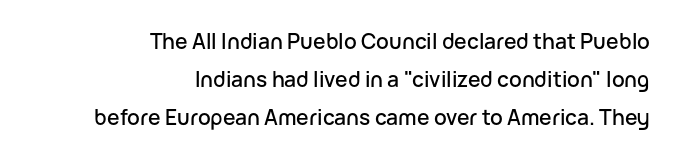
Ordinary non-slanted type is in use. Descenders are the only things crossing below the line. Honestly, the letter spacing is just normal — you wouldn't notice it. Each line ends at the same right margin while the left side varies.
